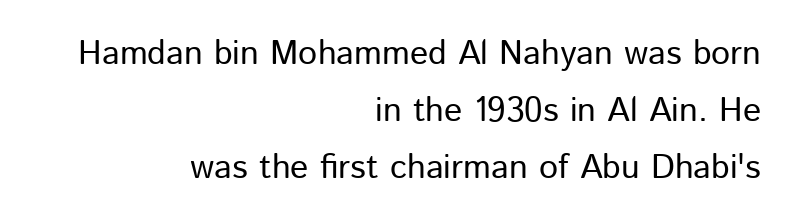
The image shows 34 px regular-weight sans-serif type, upright; set right-aligned, normal line spacing (1.68x), normal letter spacing, not underlined; low stroke contrast and a medium x-height.
